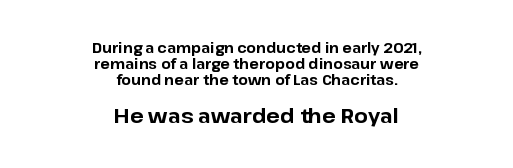
{"italic": "no", "bold": "yes", "underline": "no", "align": "center", "line_spacing": "tight", "line_spacing_ratio": 1.13, "letter_spacing": "normal", "letter_spacing_em": 0.0, "larger_block": "second", "size_ratio": 1.43, "glyph_px": 20}
